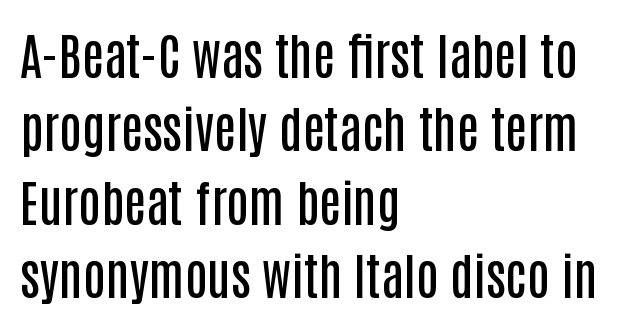
Q: Is the text bold? A: Semi-bold.
Q: Is the text italic (slanted)? A: No, it is upright.
Q: Is the typeface a serif or a sans-serif typeface? A: Sans-serif.
Q: Is the text underlined? A: No.
Q: How is the paragraph aligned? A: Left-aligned.
Q: Is the spacing between letters normal or unusually wide? A: Normal.
Q: Is the spacing between lines tight, normal or loose? A: Normal.
Q: Width (condensed, normal, or wide)? A: Condensed.
Q: Stroke contrast? A: Low.
Q: x-height? A: Large.
Q: Monospaced? A: No.
